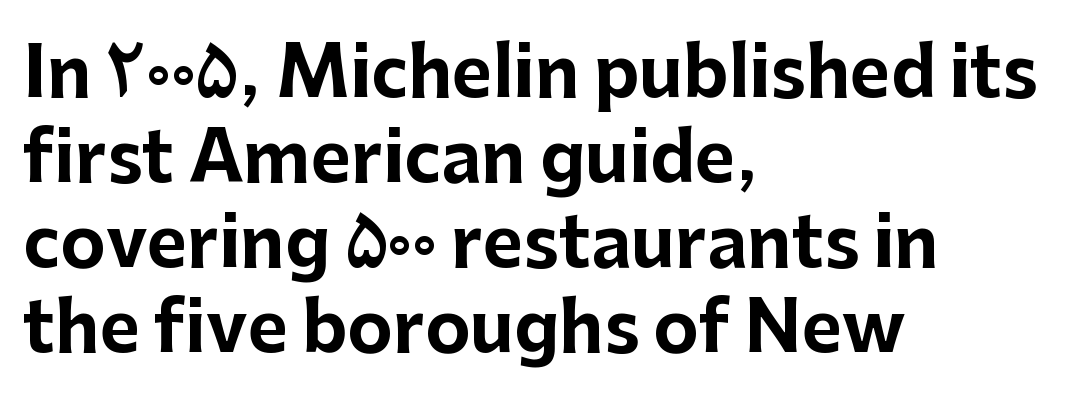
Just letters on the line, the space beneath them empty. The type sits square on the baseline with zero lean. This is sans-serif lettering, the kind often seen on screens and signage. Here the designer chose a conventional face with non-uniform glyph widths. Typographic density is high because the face is bold. Short note: letters normally spaced.
